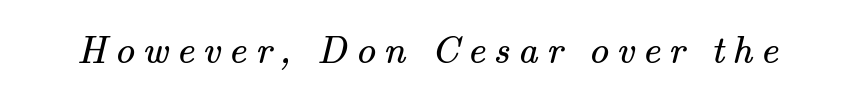
The image shows 39 px regular-weight serif type; set unusually wide letter spacing (+0.21 em), not underlined; medium stroke contrast and a small x-height.
